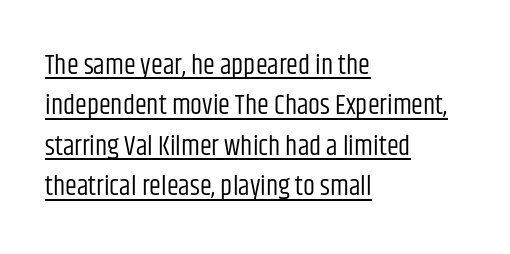
Q: Is the text bold? A: No.
Q: Is the text italic (slanted)? A: No, it is upright.
Q: Is the text underlined? A: Yes.
Q: How is the paragraph aligned? A: Left-aligned.
Q: Is the spacing between letters normal or unusually wide? A: Normal.
Q: Is the spacing between lines tight, normal or loose? A: Normal.
